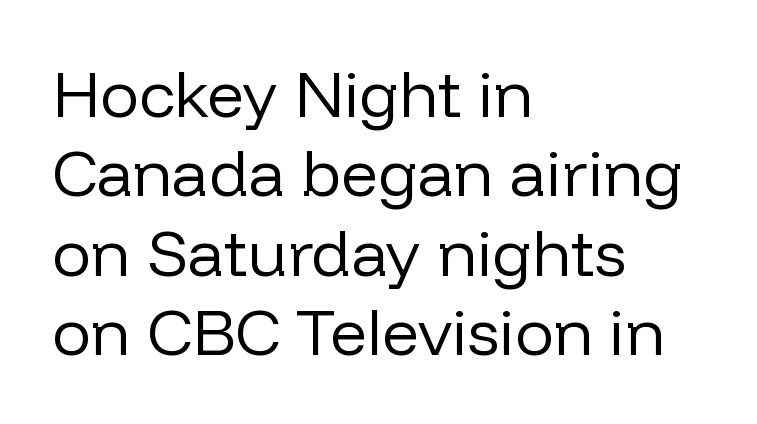
Honestly, the letter spacing is just normal — you wouldn't notice it. A typesetter would call this proportional, since set widths differ per character. The characters are drawn with everyday or finer stroke widths. In terms of letterform style, serifs are entirely absent. These lines are set flush left with a ragged right edge. The specimen omits any rule beneath the text block's lines.
